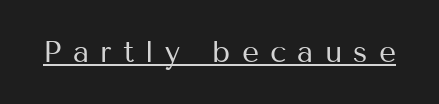
Q: Is the text bold? A: No.
Q: Is the text italic (slanted)? A: No, it is upright.
Q: Is the typeface a serif or a sans-serif typeface? A: Sans-serif.
Q: Is the text underlined? A: Yes.
Q: Is the spacing between letters normal or unusually wide? A: Unusually wide.
Q: Width (condensed, normal, or wide)? A: Normal.
Q: Stroke contrast? A: Medium.
Q: x-height? A: Medium.
Q: Monospaced? A: No.
